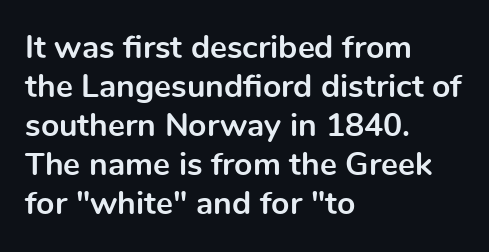
The glyphs in this specimen are sans serif. Looks like regular typesetting: each glyph gets only the width it needs. A dark, heavy texture on the line: the type is bold. Each word holds together tightly as a unit, with standard inter-letter gaps. Anything drawn beneath the words? Only blank space. Every row of glyphs begins at an identical x-position on the left.
